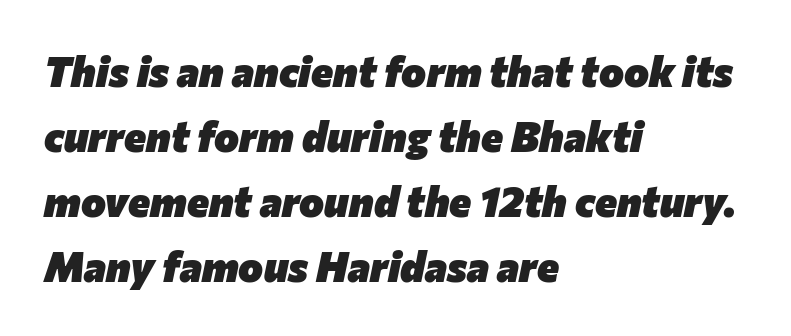
Q: Is the text bold? A: Yes.
Q: Is the text italic (slanted)? A: Yes, it leans right by about 12 degrees.
Q: Is the text underlined? A: No.
Q: How is the paragraph aligned? A: Left-aligned.
Q: Is the spacing between letters normal or unusually wide? A: Normal.
Q: Is the spacing between lines tight, normal or loose? A: Normal.
Q: Width (condensed, normal, or wide)? A: Normal.
Q: Stroke contrast? A: Low.
Q: x-height? A: Medium.
Q: Monospaced? A: No.
